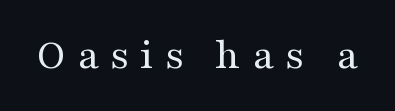
The font is comparable to plain body text, perhaps lighter. The axis of the letterforms is exactly vertical. You could not count columns in this text — the font is proportionally spaced. Does extra space separate the letters? Yes, quite a lot of it. I'd call this a serif setting — the letters wear small feet.
